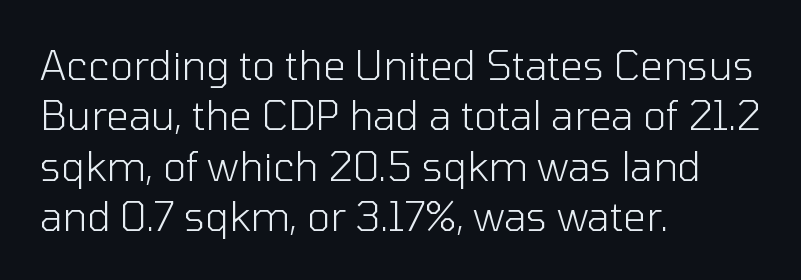
Casual observation: everything's shoved over to the left. Each letter's strokes conclude bluntly, with no projecting serifs. This sample has the flowing, uneven cadence of proportional lettering. Regular leading. Default kerning and tracking; the words read as compact shapes. If you drew a line through each stem, it would be perfectly vertical.
